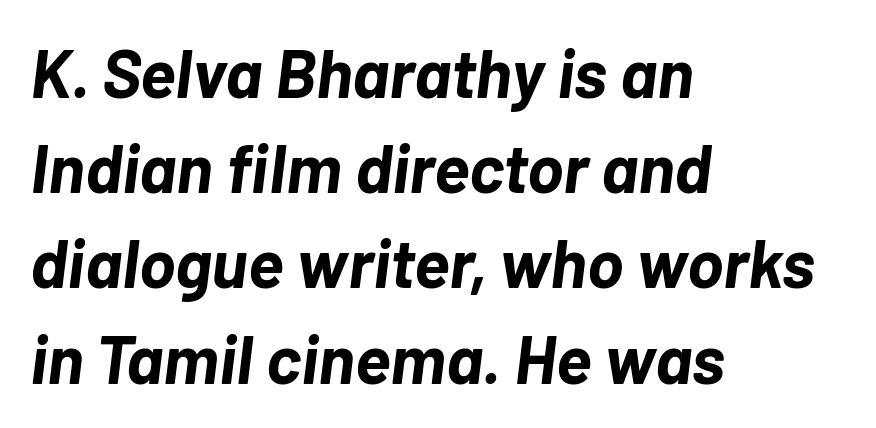
The image shows 68 px bold type, italic (leaning right); set left-aligned, normal line spacing (1.4x), normal letter spacing, not underlined; low stroke contrast and a medium x-height.
